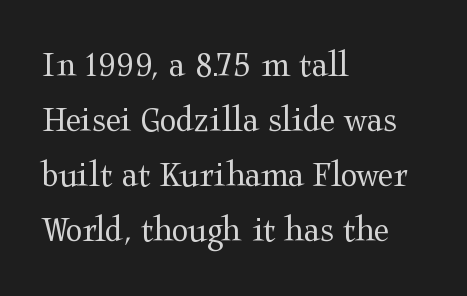
The lettering stays uniformly vertical, giving the passage a roman look. The rows are spaced the way most documents space them. Casual observation: everything's shoved over to the left. I'd call this a serif setting — the letters wear small feet. The letters sit at their default tracking, neither squeezed nor spread. Nobody drew a line under any word here.
